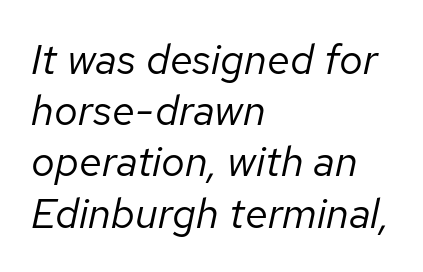
The compositor pushed each line to the left boundary. The letterforms sit shoulder to shoulder at normal distance. Underline: absent. No letter is thick-stroked: the sample isn't bold.
